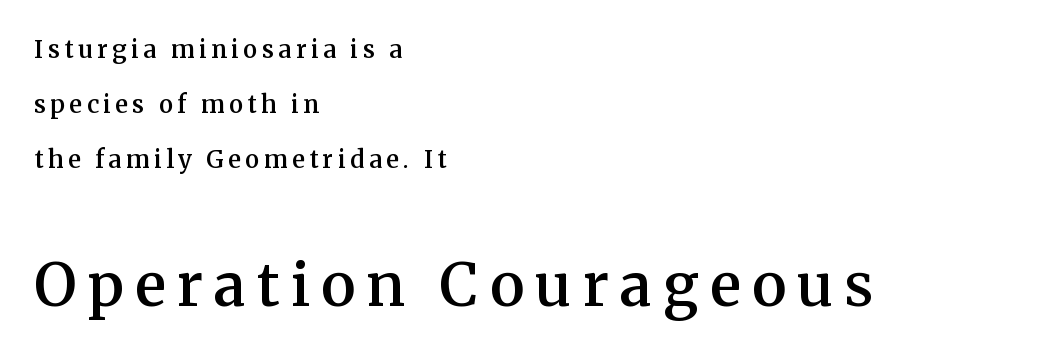
{"serif": "yes", "italic": "no", "bold": "semi", "weight": "semibold", "width": "normal", "stroke_contrast": "medium", "x_height": "medium", "monospaced": "no", "underline": "no", "align": "left", "line_spacing": "loose", "line_spacing_ratio": 2.3, "larger_block": "second", "size_ratio": 2.46, "glyph_px": 59}
